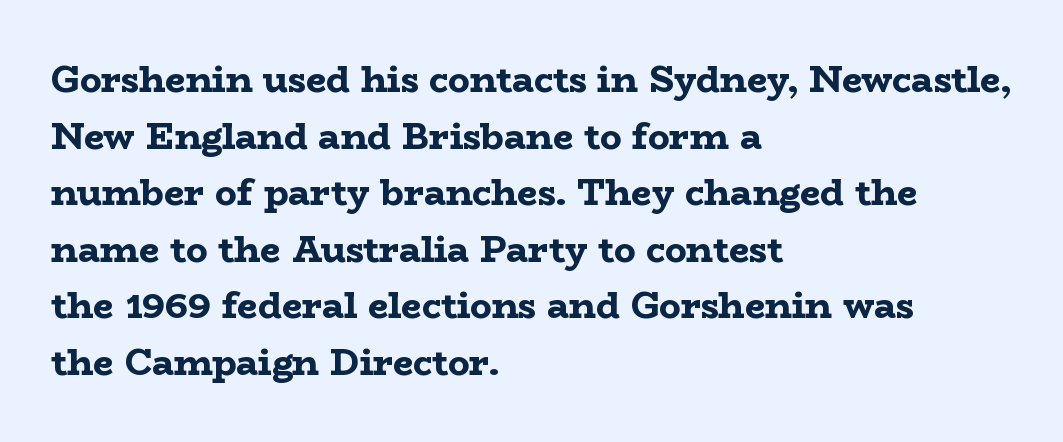
The image shows 36 px bold, wide serif type, upright; set left-aligned, normal line spacing (1.57x), normal letter spacing, not underlined; low stroke contrast and a medium x-height.
